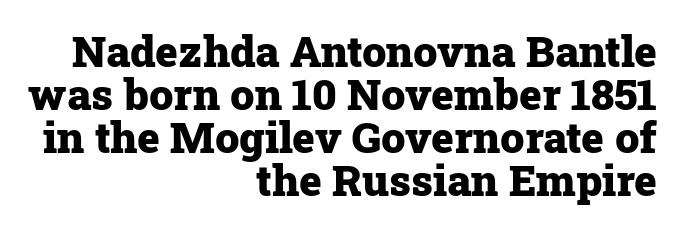
{"serif": "yes", "italic": "no", "bold": "yes", "weight": "heavy", "width": "normal", "stroke_contrast": "low", "x_height": "medium", "monospaced": "no", "underline": "no", "align": "right", "line_spacing": "tight", "line_spacing_ratio": 1.0, "letter_spacing": "normal", "letter_spacing_em": 0.0, "glyph_px": 43}
